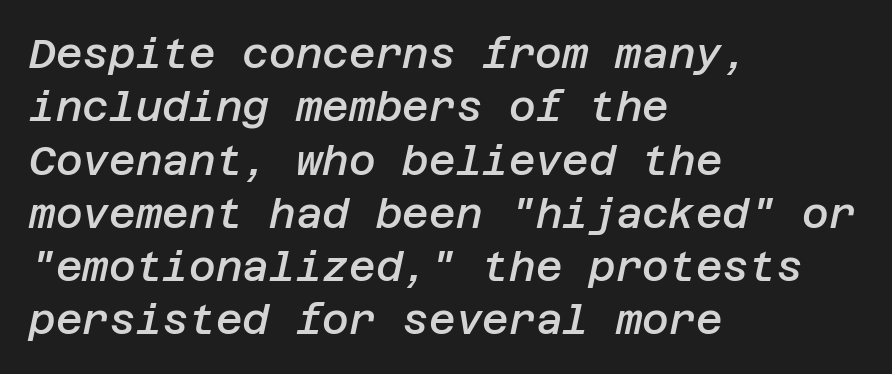
{"italic": "yes", "lean": "right", "slant_degrees": 12, "bold": "semi", "weight": "semibold", "width": "normal", "stroke_contrast": "low", "x_height": "large", "underline": "no", "align": "left", "line_spacing": "normal", "line_spacing_ratio": 1.3, "letter_spacing": "normal", "letter_spacing_em": 0.0, "glyph_px": 41}
